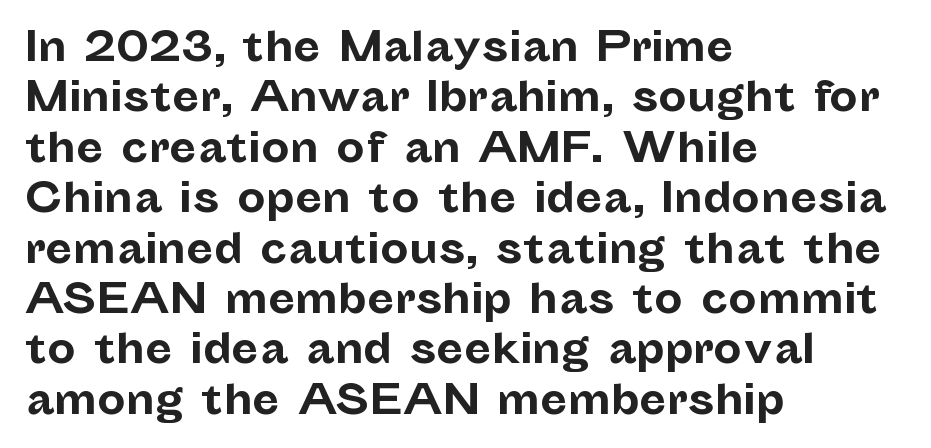
Stroke thickness is high; the sample reads as a true bold. The face used here is proportionally spaced, like ordinary book or web type. How would I describe the line gaps? Plain and ordinary. Notice how the stems are strictly vertical — no italics here. Typeset ragged right — the left edge is the straight one.
